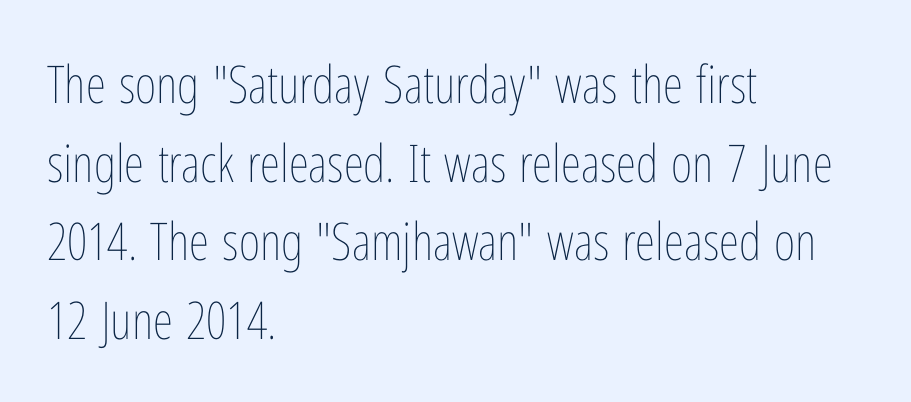
The image shows 52 px thin, condensed type, upright; set left-aligned, normal line spacing (1.51x), normal letter spacing, not underlined; low stroke contrast and a medium x-height.
